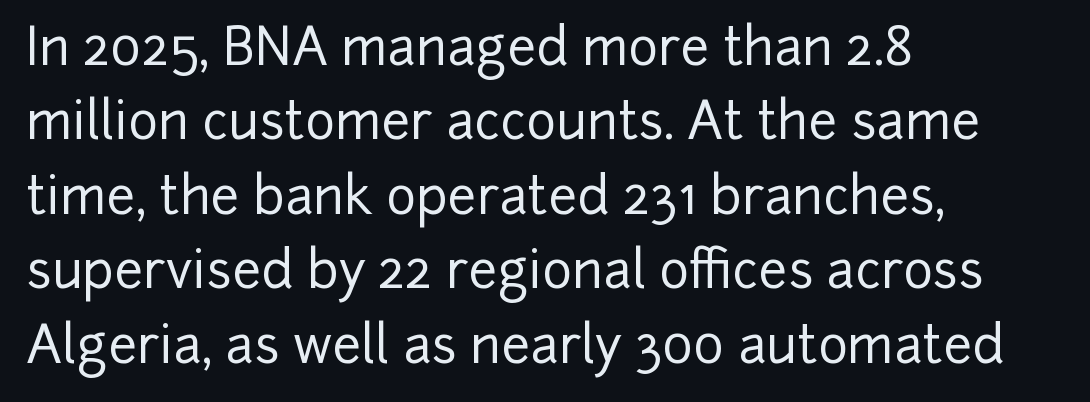
The image shows 51 px sans-serif type, upright; set left-aligned, normal line spacing (1.46x), normal letter spacing, not underlined; low stroke contrast and a medium x-height.
